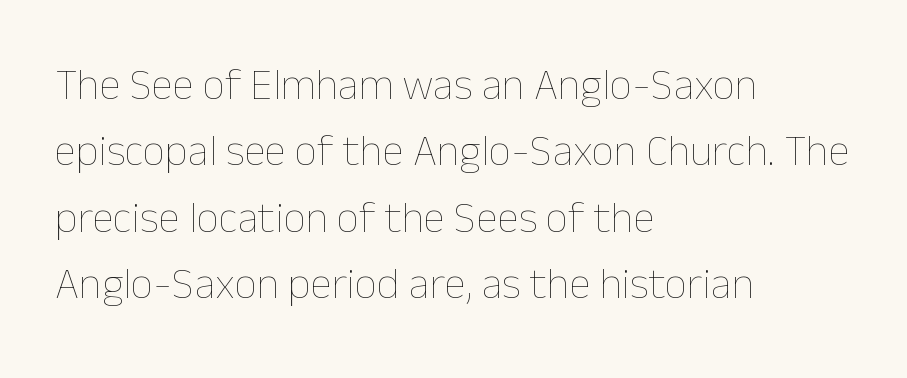
The image shows 44 px thin type, upright; set left-aligned, normal line spacing (1.51x), normal letter spacing, not underlined; low stroke contrast and a medium x-height.
